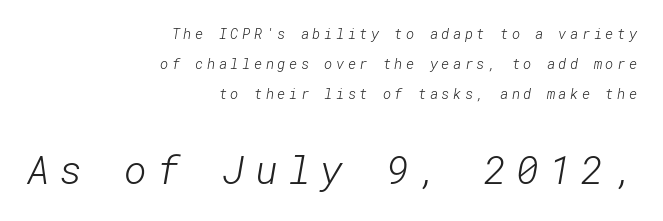
Q: Is the text bold? A: No.
Q: Is the typeface a serif or a sans-serif typeface? A: Sans-serif.
Q: Is the text underlined? A: No.
Q: How is the paragraph aligned? A: Right-aligned.
Q: Is the spacing between letters normal or unusually wide? A: Unusually wide.
Q: Is the spacing between lines tight, normal or loose? A: Loose.
Q: Which block of text is set in a larger size, the first (top) or the second (bottom)? A: The second (bottom) one.
Q: Width (condensed, normal, or wide)? A: Normal.
Q: Stroke contrast? A: Low.
Q: x-height? A: Medium.
